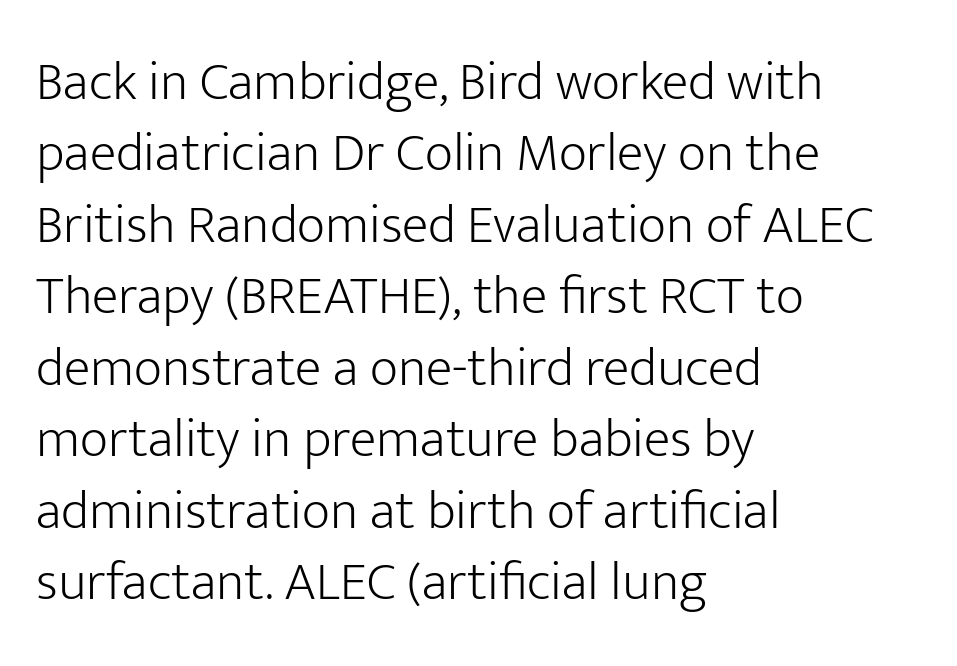
Regarding serifs, this sample does without them. In CSS terms this would be text-align: left. This sample keeps an unexceptional amount of space between lines. No extra tracking has been applied to these lines. Descenders are the only things crossing below the line. Spacing verdict: proportional, widths tailored to each character.
